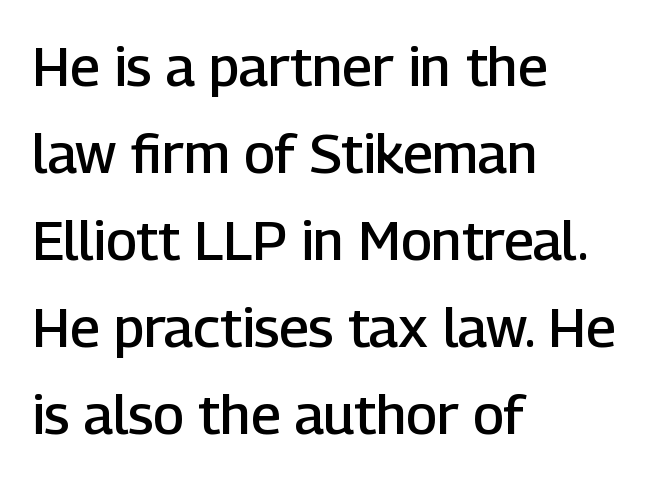
Q: Is the text bold? A: Semi-bold.
Q: Is the text italic (slanted)? A: No, it is upright.
Q: Is the typeface a serif or a sans-serif typeface? A: Sans-serif.
Q: Is the text underlined? A: No.
Q: How is the paragraph aligned? A: Left-aligned.
Q: Is the spacing between letters normal or unusually wide? A: Normal.
Q: Is the spacing between lines tight, normal or loose? A: Normal.
Q: Width (condensed, normal, or wide)? A: Normal.
Q: Stroke contrast? A: Low.
Q: x-height? A: Medium.
Q: Monospaced? A: No.
